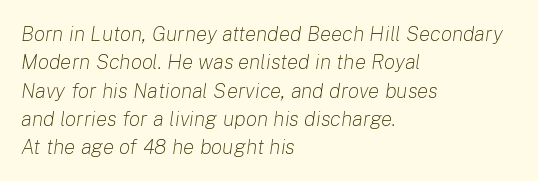
Letters have the restrained weight of plain body copy at most. In terms of leading, this rendering sits right in the middle. Here the glyphs are tracked normally, forming tight word shapes. Emphasis-style slanted type is in use. Only glyphs here, with clear space below each row.
